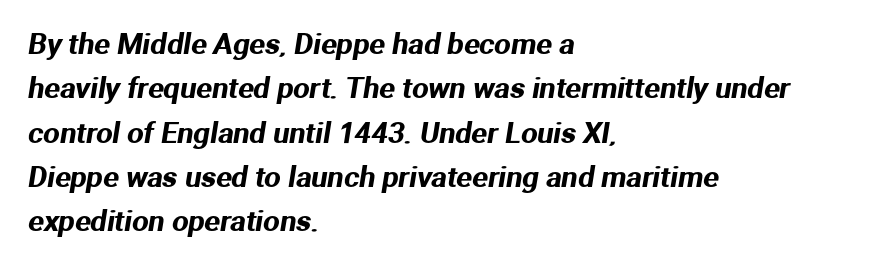
Q: Is the typeface a serif or a sans-serif typeface? A: Sans-serif.
Q: Is the text underlined? A: No.
Q: How is the paragraph aligned? A: Left-aligned.
Q: Is the spacing between letters normal or unusually wide? A: Normal.
Q: Is the spacing between lines tight, normal or loose? A: Normal.
Q: Width (condensed, normal, or wide)? A: Normal.
Q: Stroke contrast? A: Medium.
Q: x-height? A: Medium.
Q: Monospaced? A: No.
